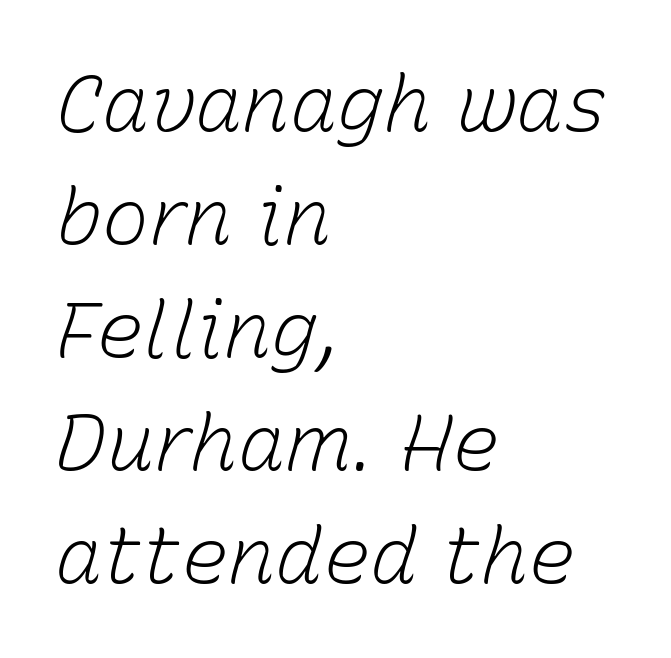
Q: Is the text bold? A: No.
Q: Is the text italic (slanted)? A: Yes, it leans right by about 15 degrees.
Q: Is the text underlined? A: No.
Q: How is the paragraph aligned? A: Left-aligned.
Q: Is the spacing between letters normal or unusually wide? A: Normal.
Q: Is the spacing between lines tight, normal or loose? A: Normal.
Q: Width (condensed, normal, or wide)? A: Normal.
Q: Stroke contrast? A: Low.
Q: x-height? A: Medium.
Q: Monospaced? A: No.
